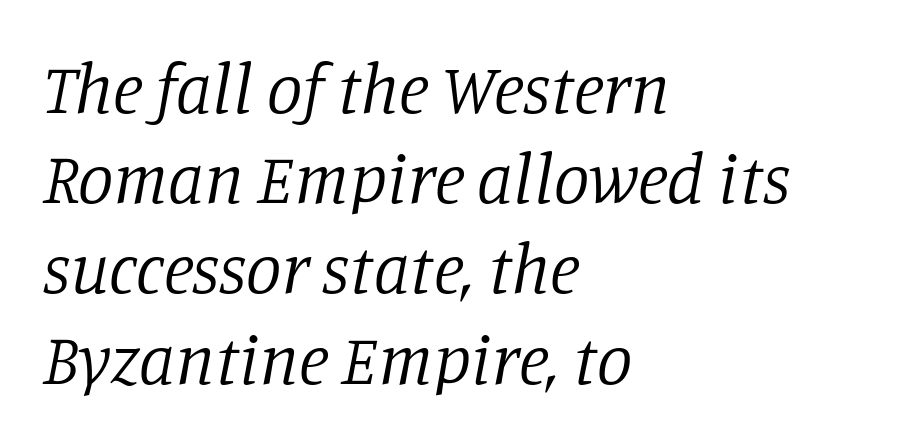
The image shows 71 px regular-weight serif type, italic (leaning right); set left-aligned, normal line spacing (1.27x), normal letter spacing, not underlined; low stroke contrast and a large x-height.
